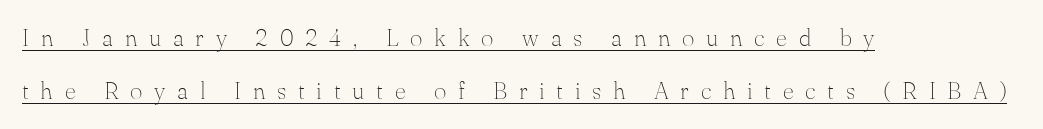
{"italic": "no", "bold": "no", "underline": "yes", "align": "left", "line_spacing": "loose", "line_spacing_ratio": 2.21, "letter_spacing": "wide", "letter_spacing_em": 0.49, "glyph_px": 24}
